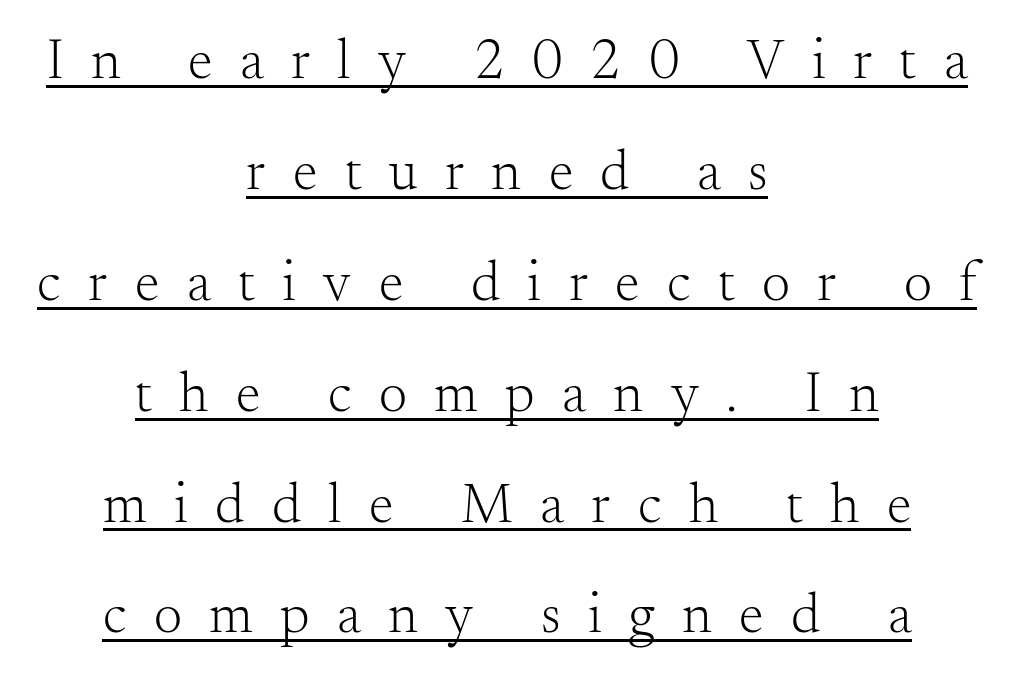
{"serif": "yes", "italic": "no", "bold": "no", "weight": "light", "width": "normal", "stroke_contrast": "medium", "x_height": "small", "monospaced": "no", "underline": "yes", "align": "center", "line_spacing": "loose", "line_spacing_ratio": 1.98, "letter_spacing": "wide", "letter_spacing_em": 0.49, "glyph_px": 56}
